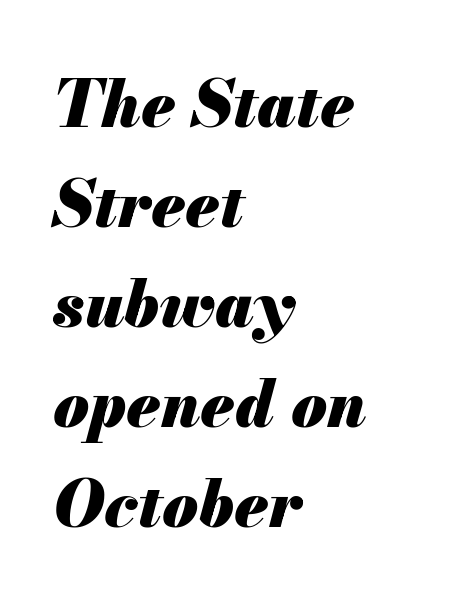
The image shows 65 px heavy type, italic (leaning right); set left-aligned, normal line spacing (1.54x), normal letter spacing, not underlined; medium stroke contrast and a small x-height.
